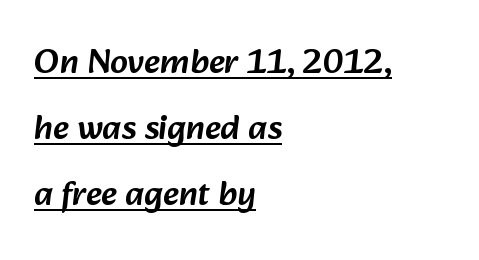
Q: Is the typeface a serif or a sans-serif typeface? A: Sans-serif.
Q: Is the text underlined? A: Yes.
Q: How is the paragraph aligned? A: Left-aligned.
Q: Is the spacing between letters normal or unusually wide? A: Normal.
Q: Width (condensed, normal, or wide)? A: Normal.
Q: Stroke contrast? A: Low.
Q: x-height? A: Medium.
Q: Monospaced? A: No.
